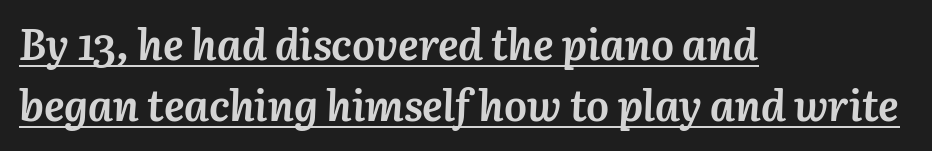
{"italic": "yes", "lean": "right", "slant_degrees": 3, "bold": "yes", "weight": "semibold", "width": "normal", "stroke_contrast": "medium", "x_height": "medium", "monospaced": "no", "underline": "yes", "align": "left", "line_spacing": "normal", "line_spacing_ratio": 1.41, "letter_spacing": "normal", "letter_spacing_em": 0.0, "glyph_px": 43}
